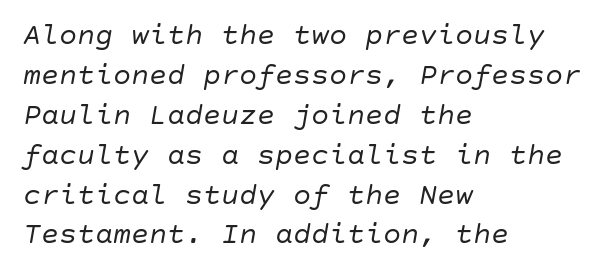
{"italic": "yes", "lean": "right", "slant_degrees": 10, "bold": "no", "weight": "regular", "width": "normal", "stroke_contrast": "low", "x_height": "large", "underline": "no", "align": "left", "line_spacing": "normal", "line_spacing_ratio": 1.33, "letter_spacing": "normal", "letter_spacing_em": 0.0, "glyph_px": 30}
